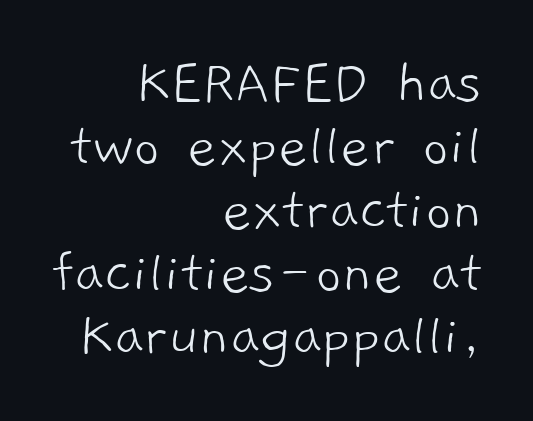
The image shows 64 px light sans-serif type; set right-aligned, tight line spacing (0.99x), normal letter spacing, not underlined; low stroke contrast and a medium x-height.
